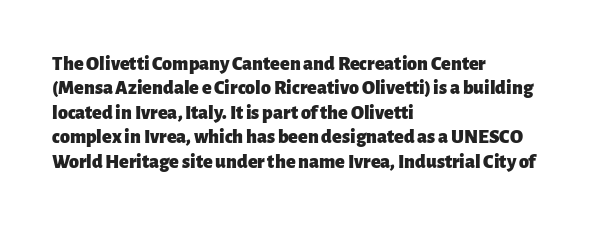
{"italic": "no", "bold": "yes", "underline": "no", "align": "left", "line_spacing_ratio": 1.22, "letter_spacing": "normal", "letter_spacing_em": 0.0, "glyph_px": 20}
